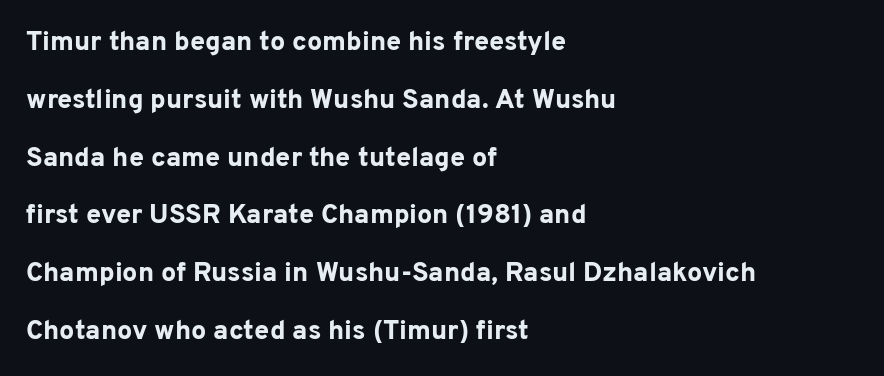
{"italic": "no", "bold": "yes", "underline": "no", "align": "left", "line_spacing": "loose", "line_spacing_ratio": 2.14, "letter_spacing": "normal", "letter_spacing_em": 0.0, "glyph_px": 27}
